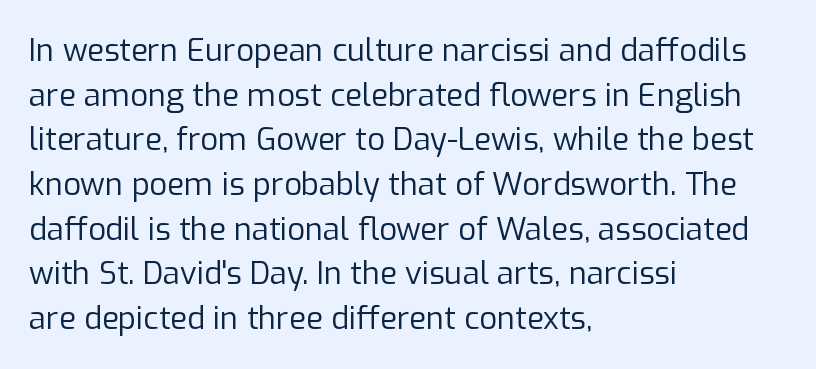
Q: Is the text bold? A: No.
Q: Is the text italic (slanted)? A: No, it is upright.
Q: Is the typeface a serif or a sans-serif typeface? A: Sans-serif.
Q: Is the text underlined? A: No.
Q: How is the paragraph aligned? A: Left-aligned.
Q: Is the spacing between letters normal or unusually wide? A: Normal.
Q: Is the spacing between lines tight, normal or loose? A: Normal.
Q: Width (condensed, normal, or wide)? A: Normal.
Q: Stroke contrast? A: Low.
Q: x-height? A: Medium.
Q: Monospaced? A: No.
